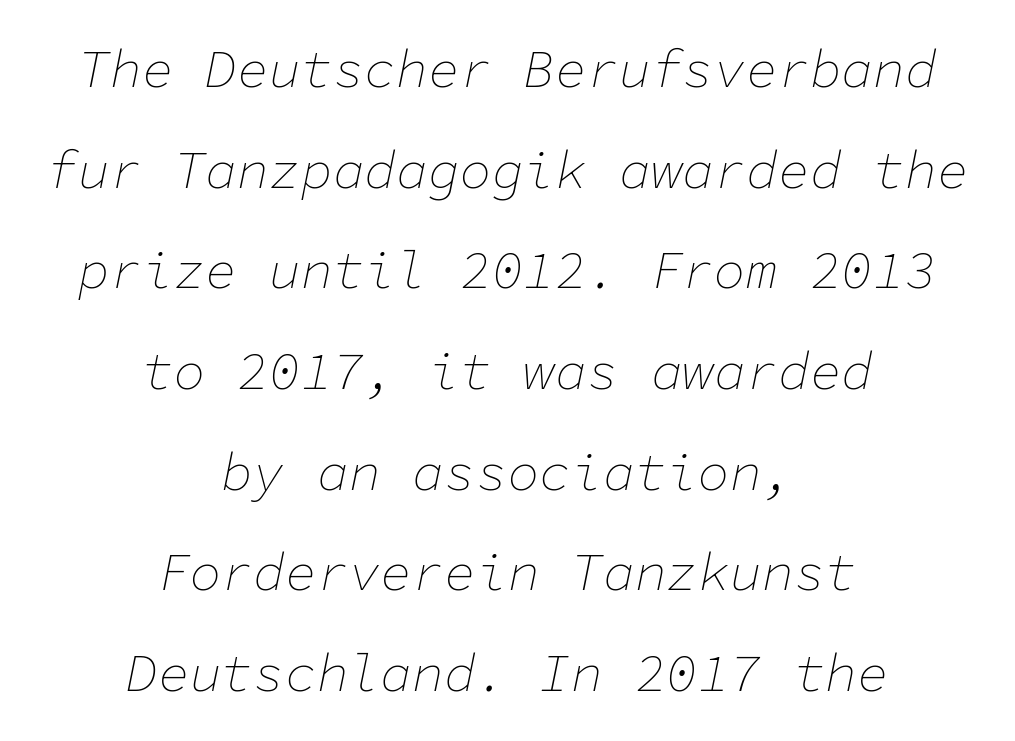
The string is rendered with underlining switched off. No letter is thick-stroked: the sample isn't bold. The letterforms sit shoulder to shoulder at normal distance. The vertical gap from one line to the next is large.
